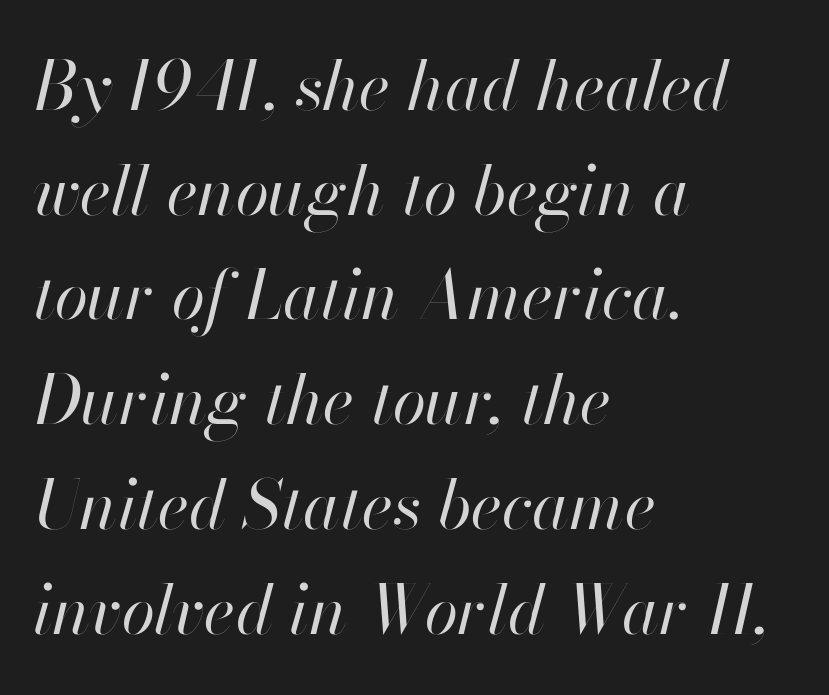
{"italic": "yes", "lean": "right", "slant_degrees": 13, "bold": "no", "weight": "regular", "width": "normal", "stroke_contrast": "high", "x_height": "small", "monospaced": "no", "underline": "no", "align": "left", "line_spacing": "normal", "line_spacing_ratio": 1.54, "letter_spacing": "normal", "letter_spacing_em": 0.0, "glyph_px": 68}
